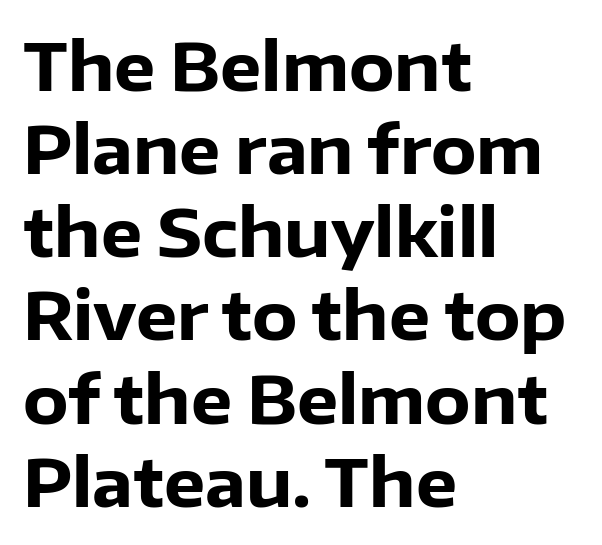
The horizontal fit of the characters is conventional and even. The passage shown is emphatically bold. This sample keeps an unexceptional amount of space between lines. Type style note: lacks serifs. No word sits above an underline.
